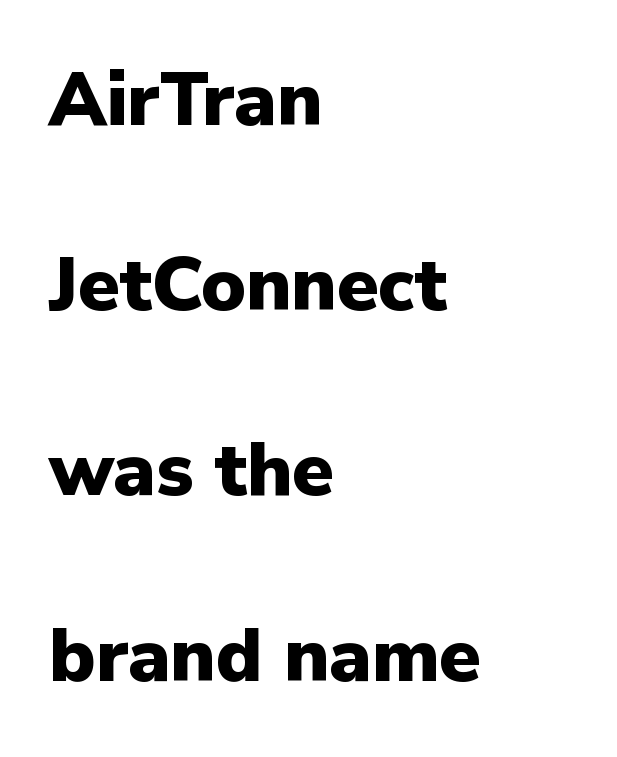
{"serif": "no", "italic": "no", "bold": "yes", "weight": "heavy", "width": "normal", "stroke_contrast": "low", "x_height": "medium", "monospaced": "no", "underline": "no", "align": "left", "line_spacing": "loose", "line_spacing_ratio": 2.47, "letter_spacing": "normal", "letter_spacing_em": 0.0, "glyph_px": 75}
